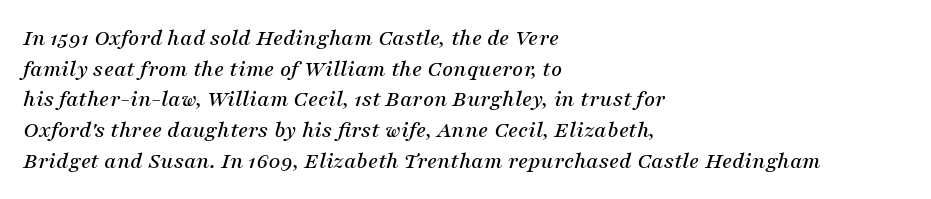
Q: Is the text italic (slanted)? A: Yes, it leans right by about 16 degrees.
Q: Is the text underlined? A: No.
Q: How is the paragraph aligned? A: Left-aligned.
Q: Is the spacing between letters normal or unusually wide? A: Normal.
Q: Is the spacing between lines tight, normal or loose? A: Normal.
